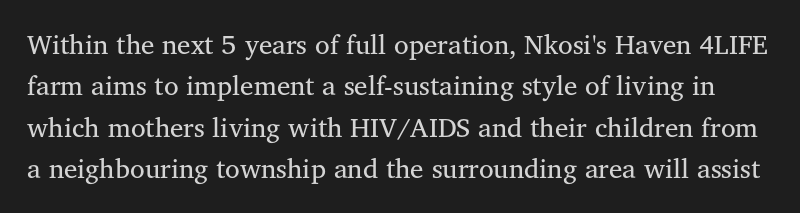
Q: Is the text bold? A: No.
Q: Is the text italic (slanted)? A: No, it is upright.
Q: Is the text underlined? A: No.
Q: Is the spacing between letters normal or unusually wide? A: Normal.
Q: Is the spacing between lines tight, normal or loose? A: Normal.
